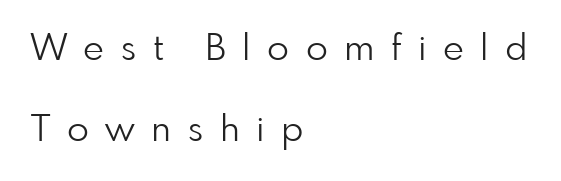
Caption: face not bold, strokes unweighted. Here the glyphs are tracked loosely, breaking word shapes into spaced letters. Does the lettering tilt? It doesn't — this is upright. The passage shown is not underscored anywhere.
